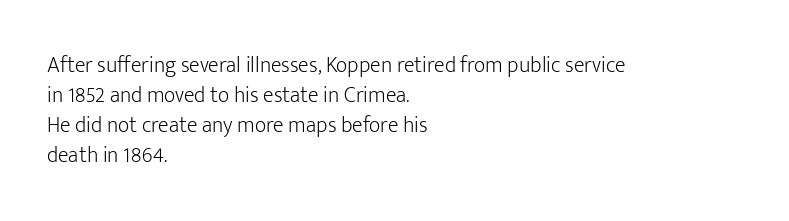
The image shows 22 px text type, upright; set left-aligned, normal line spacing (1.36x), normal letter spacing, not underlined.
